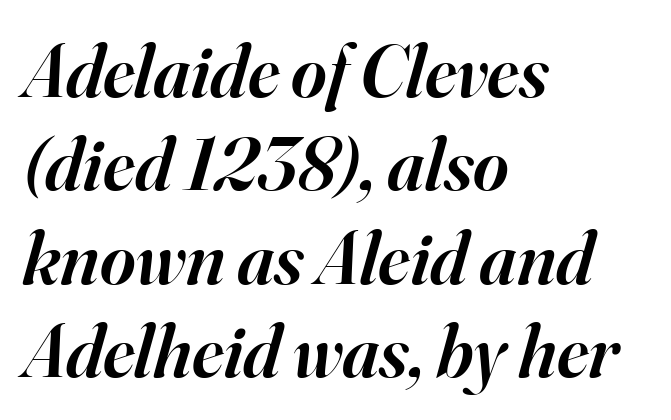
The passage shown is semibold, sitting just below true bold. Layout note: lines flush left. Regarding serifs, this sample has them. A typesetter would mark this as italic. The area under the type is left untouched.
